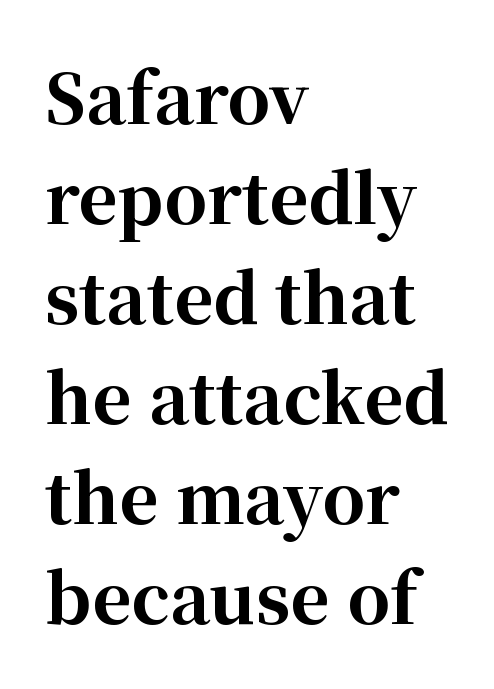
{"serif": "yes", "italic": "no", "bold": "yes", "weight": "bold", "width": "normal", "stroke_contrast": "high", "x_height": "medium", "monospaced": "no", "underline": "no", "align": "left", "line_spacing": "normal", "line_spacing_ratio": 1.47, "letter_spacing": "normal", "letter_spacing_em": 0.0, "glyph_px": 68}
